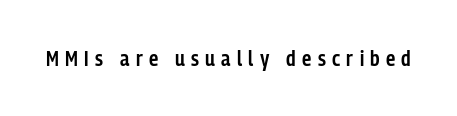
The image shows 21 px text type, upright; set unusually wide letter spacing (+0.3 em), not underlined.
